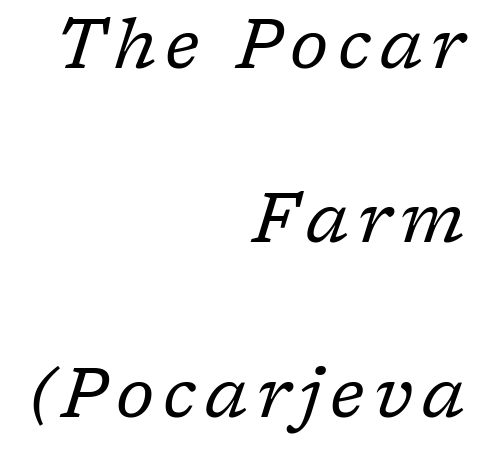
{"serif": "yes", "italic": "yes", "lean": "right", "slant_degrees": 17, "bold": "no", "weight": "regular", "width": "normal", "stroke_contrast": "low", "x_height": "medium", "monospaced": "no", "underline": "no", "align": "right", "line_spacing": "loose", "line_spacing_ratio": 2.49, "glyph_px": 70}
